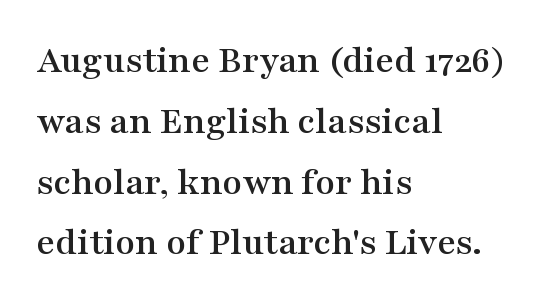
Q: Is the text italic (slanted)? A: No, it is upright.
Q: Is the typeface a serif or a sans-serif typeface? A: Serif.
Q: Is the text underlined? A: No.
Q: How is the paragraph aligned? A: Left-aligned.
Q: Is the spacing between letters normal or unusually wide? A: Normal.
Q: Is the spacing between lines tight, normal or loose? A: Normal.
Q: Width (condensed, normal, or wide)? A: Wide.
Q: Stroke contrast? A: Medium.
Q: x-height? A: Medium.
Q: Monospaced? A: No.
